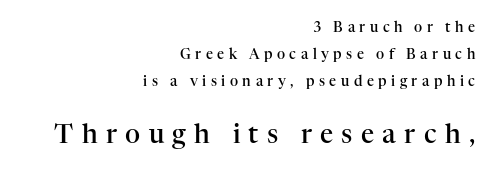
This rendering features lettering with no underline. Of the two passages, the one underneath uses the larger point size. The ragged edge is on the left, which tells us the setting is flush right. Firm but not heavy-handed strokes: this text is semibold.
